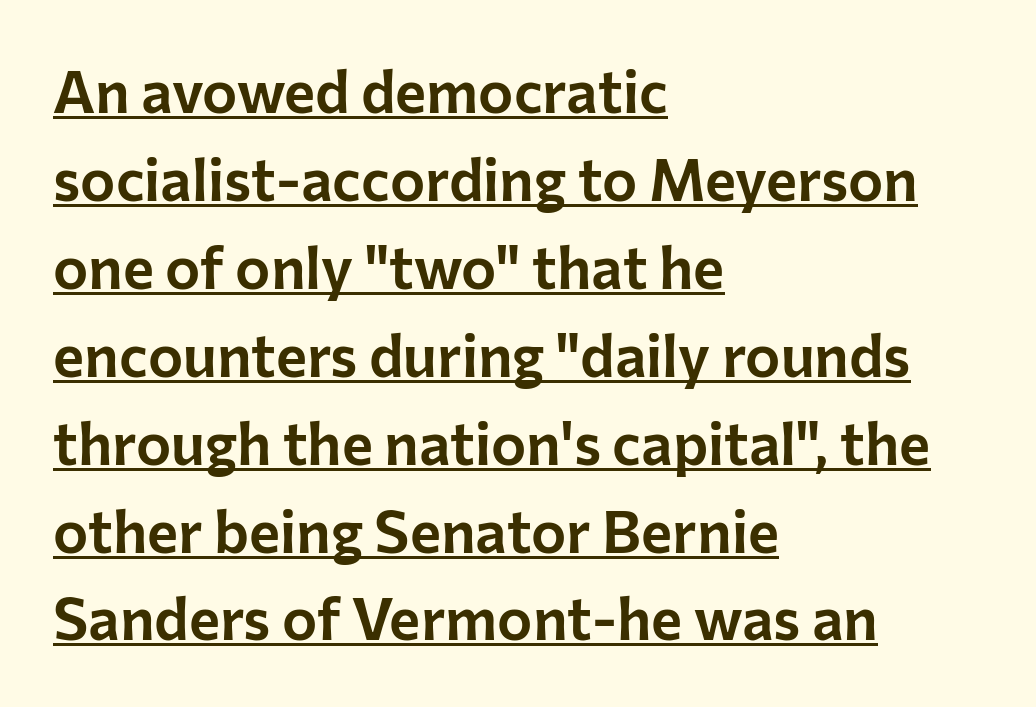
{"serif": "no", "italic": "no", "width": "normal", "stroke_contrast": "low", "x_height": "medium", "monospaced": "no", "underline": "yes", "align": "left", "line_spacing": "normal", "line_spacing_ratio": 1.49, "letter_spacing": "normal", "letter_spacing_em": 0.0, "glyph_px": 59}
